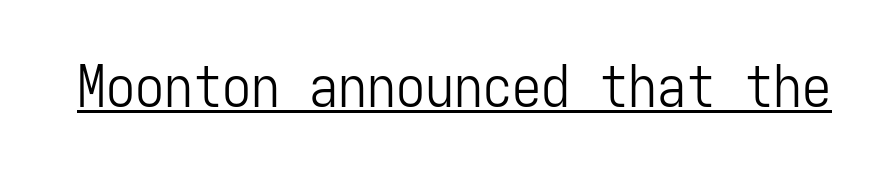
Words appear dense and cohesive because spacing is normal. No chunkiness to these letters — they're not bold. A rule runs beneath these lines of type. This sample has the even, mechanical cadence of fixed-width lettering.
